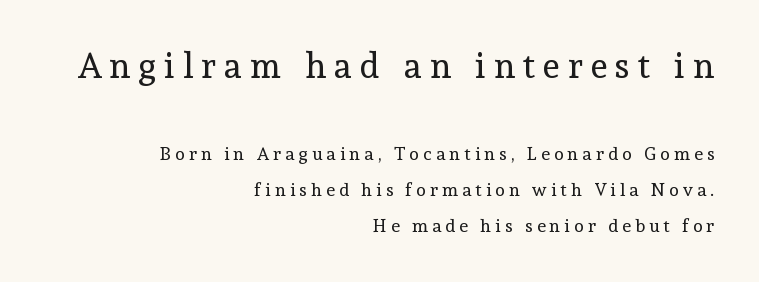
Q: Is the text bold? A: No.
Q: Is the text italic (slanted)? A: No, it is upright.
Q: Is the typeface a serif or a sans-serif typeface? A: Serif.
Q: Is the text underlined? A: No.
Q: How is the paragraph aligned? A: Right-aligned.
Q: Is the spacing between letters normal or unusually wide? A: Unusually wide.
Q: Is the spacing between lines tight, normal or loose? A: Loose.
Q: Which block of text is set in a larger size, the first (top) or the second (bottom)? A: The first (top) one.
Q: Width (condensed, normal, or wide)? A: Normal.
Q: x-height? A: Medium.
Q: Monospaced? A: No.
